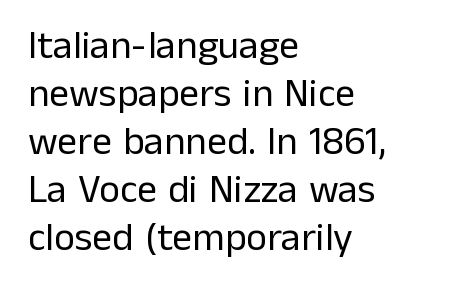
{"serif": "no", "italic": "no", "bold": "no", "weight": "regular", "width": "normal", "stroke_contrast": "low", "x_height": "medium", "monospaced": "no", "underline": "no", "align": "left", "line_spacing_ratio": 1.2, "letter_spacing": "normal", "letter_spacing_em": 0.0, "glyph_px": 40}
